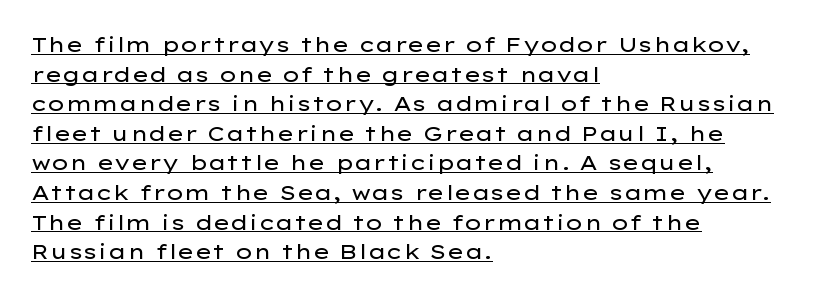
Glyph-to-glyph distance matches everyday printed text. Unbolded letterforms with no extra heft. This is underlined copy, the kind a proofreader might mark for attention. The axis of the letterforms is exactly vertical. Regarding leading, the lines here are spaced in the standard way.
